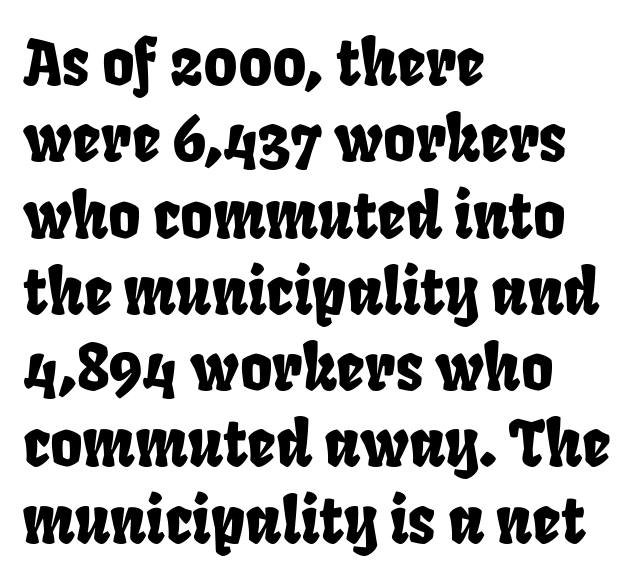
{"serif": "no", "width": "condensed", "stroke_contrast": "low", "x_height": "large", "monospaced": "no", "underline": "no", "align": "left", "line_spacing_ratio": 1.23, "letter_spacing": "normal", "letter_spacing_em": 0.0, "glyph_px": 62}
